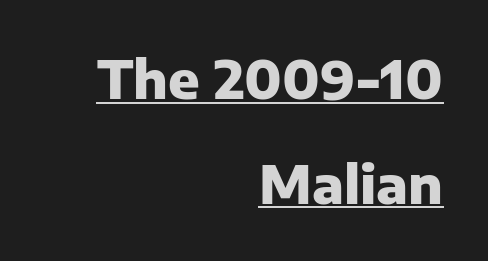
Q: Is the text bold? A: Yes.
Q: Is the text italic (slanted)? A: No, it is upright.
Q: Is the typeface a serif or a sans-serif typeface? A: Sans-serif.
Q: Is the text underlined? A: Yes.
Q: How is the paragraph aligned? A: Right-aligned.
Q: Is the spacing between letters normal or unusually wide? A: Normal.
Q: Is the spacing between lines tight, normal or loose? A: Loose.
Q: Width (condensed, normal, or wide)? A: Normal.
Q: Stroke contrast? A: Low.
Q: x-height? A: Medium.
Q: Monospaced? A: No.
